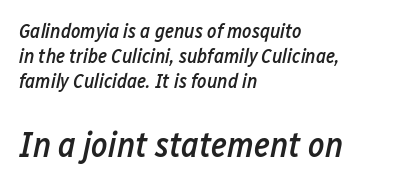
You get the small type first, then a jump to larger type. The letters advance in unequal steps, a hallmark of proportional type. Slant detected: the letters are inclined. In terms of leading, this rendering sits right in the middle. Line beginnings align vertically; line endings do not. No word sits above an underline.
